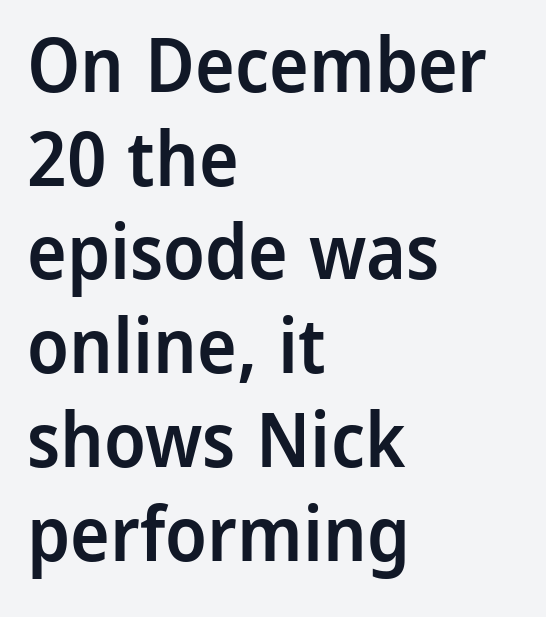
The image shows 75 px semibold sans-serif type, upright; set left-aligned, normal line spacing (1.25x), normal letter spacing, not underlined; low stroke contrast and a medium x-height.
